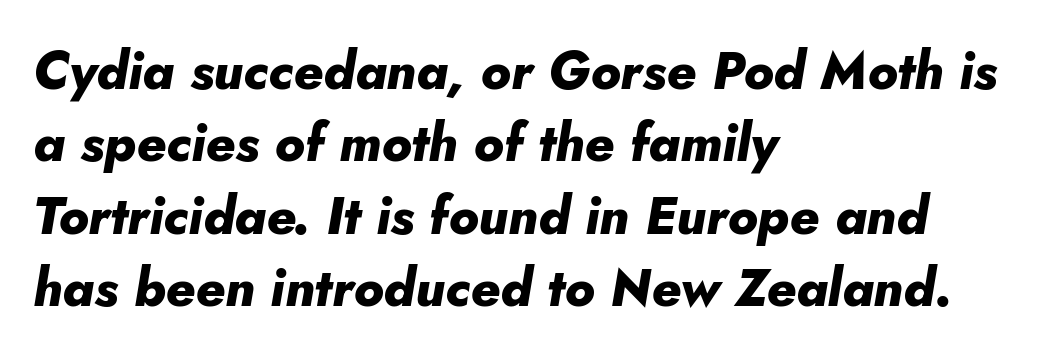
Q: Is the text bold? A: Yes.
Q: Is the text italic (slanted)? A: Yes, it leans right by about 5 degrees.
Q: Is the text underlined? A: No.
Q: How is the paragraph aligned? A: Left-aligned.
Q: Is the spacing between letters normal or unusually wide? A: Normal.
Q: Is the spacing between lines tight, normal or loose? A: Normal.
Q: Width (condensed, normal, or wide)? A: Normal.
Q: Stroke contrast? A: Low.
Q: x-height? A: Small.
Q: Monospaced? A: No.
